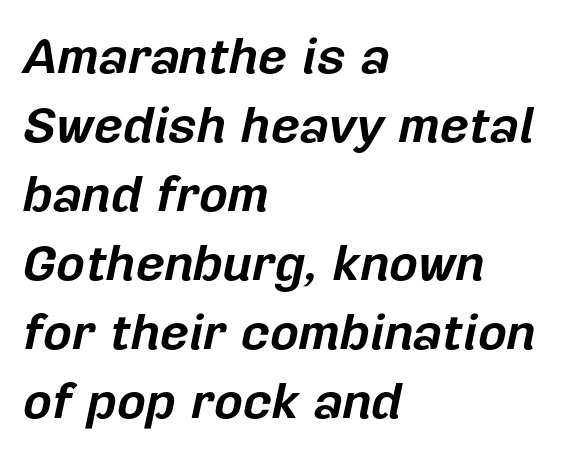
The typesetting leans heavy: a genuine bold. These lines stack with their left ends in a neat column. This rendering features lettering with no underline. No extra tracking has been applied to these lines.
